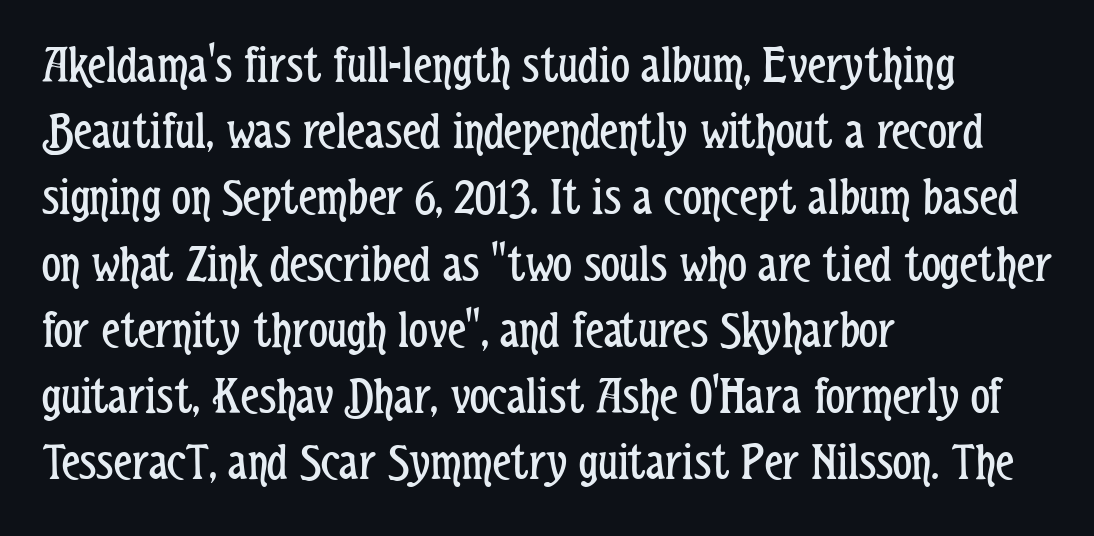
{"serif": "no", "italic": "no", "bold": "no", "weight": "regular", "width": "condensed", "stroke_contrast": "low", "x_height": "medium", "monospaced": "no", "underline": "no", "align": "left", "line_spacing": "normal", "line_spacing_ratio": 1.25, "letter_spacing": "normal", "letter_spacing_em": 0.0, "glyph_px": 53}
